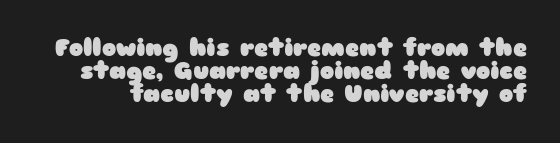
Q: Is the text bold? A: Yes.
Q: Is the text italic (slanted)? A: No, it is upright.
Q: Is the text underlined? A: No.
Q: Is the spacing between letters normal or unusually wide? A: Normal.
Q: Is the spacing between lines tight, normal or loose? A: Tight.
